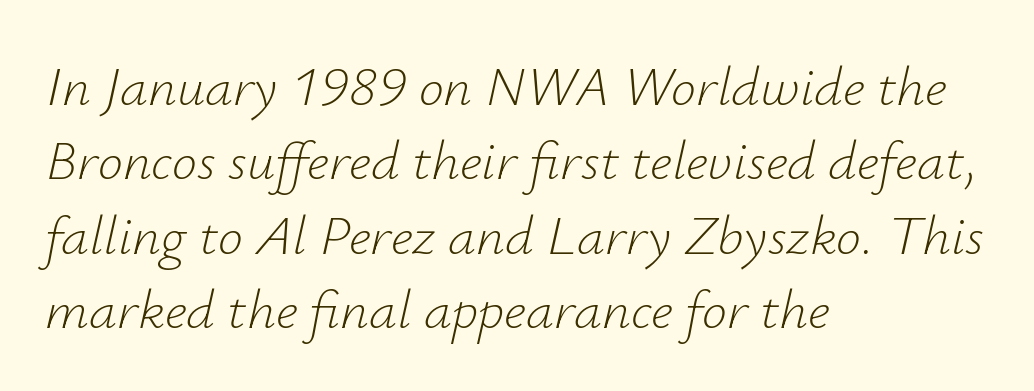
The rendering uses natural spacing where letterforms have individual widths. Left-aligned paragraph, ragged on the right. Vertical stems look standard width or narrower in stroke. The line-height multiplier appears to be the usual default. Quick note: italic.
